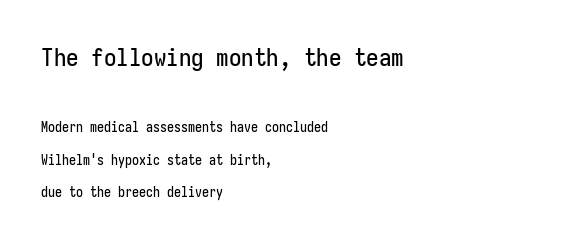
The image shows 25 px text type, upright; set left-aligned, loose line spacing (2.3x), normal letter spacing, not underlined; the first (top) block is 1.79x larger.
